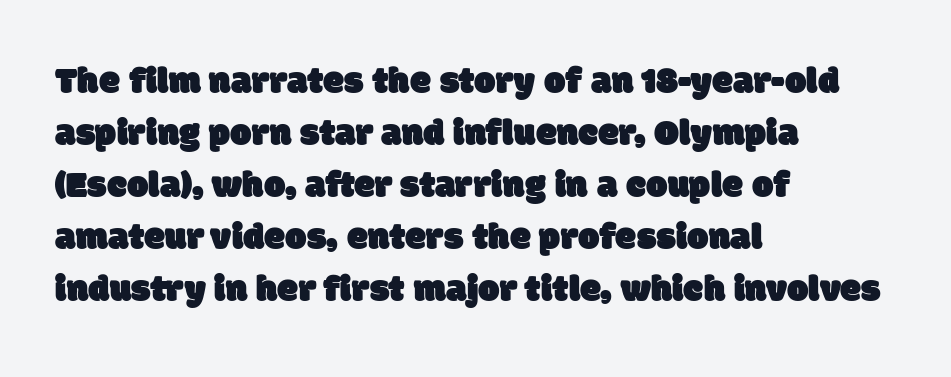
The face used here is proportionally spaced, like ordinary book or web type. The space directly below the letters is spotless. How would I describe the line gaps? Plain and ordinary. The glyphs in this specimen are sans serif. Casual observation: everything's shoved over to the left. These lines keep a tight, regular rhythm from letter to letter.
